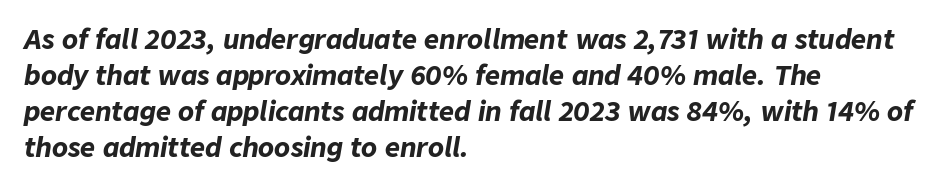
Q: Is the text bold? A: Yes.
Q: Is the text italic (slanted)? A: Yes, it leans right by about 9 degrees.
Q: Is the text underlined? A: No.
Q: How is the paragraph aligned? A: Left-aligned.
Q: Is the spacing between letters normal or unusually wide? A: Normal.
Q: Is the spacing between lines tight, normal or loose? A: Normal.
